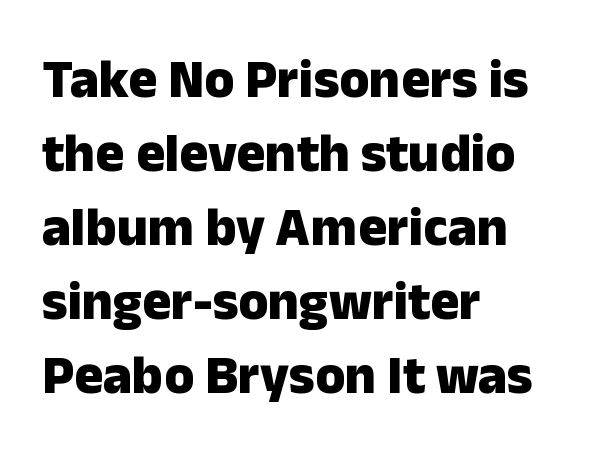
A bare baseline throughout the passage. The rendering keeps characters at their native spacing. A typesetter would mark this as roman, not italic. The ragged edge is on the right, which tells us the setting is flush left. A full-strength bold gives these letters their thick strokes. The face used here is a sans, in the tradition of grotesques and geometrics.
